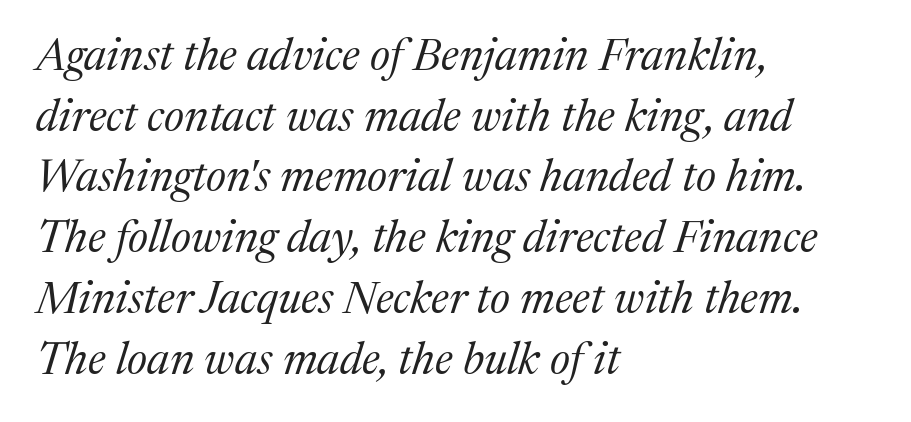
Q: Is the text bold? A: No.
Q: Is the text italic (slanted)? A: Yes, it leans right by about 17 degrees.
Q: Is the typeface a serif or a sans-serif typeface? A: Serif.
Q: Is the text underlined? A: No.
Q: How is the paragraph aligned? A: Left-aligned.
Q: Is the spacing between letters normal or unusually wide? A: Normal.
Q: Is the spacing between lines tight, normal or loose? A: Normal.
Q: Width (condensed, normal, or wide)? A: Normal.
Q: Stroke contrast? A: Medium.
Q: x-height? A: Medium.
Q: Monospaced? A: No.
